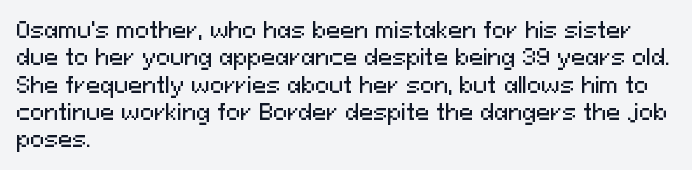
You could call the tracking neutral — neither tight nor loose. Honestly, there is no underline to notice here at all. This is roman type, the default non-slanted kind. Compared with a centered layout, this one pins lines to the left instead. Interline gaps are of average width in this sample.
